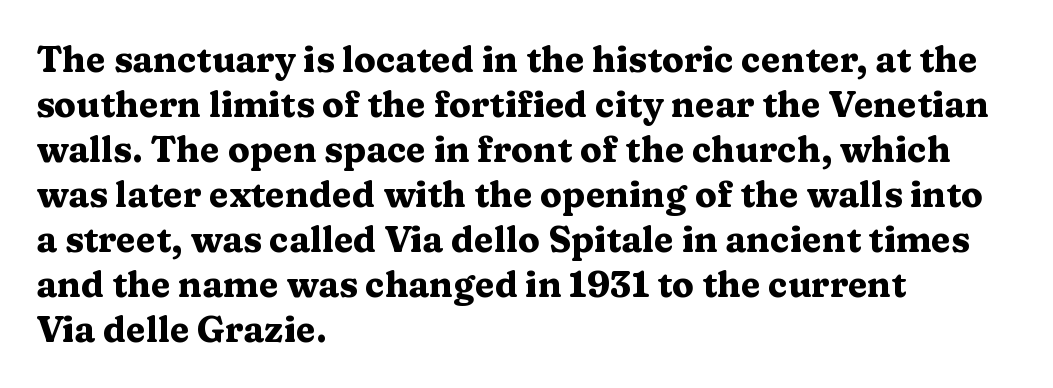
Does the leading feel generous? No, just average. Are there feet on the stems? There are — it's a serif. Compared with typical body copy, the letter spacing here is the same. Summary of weight: heavy, a full bold. The paragraph has a hard left edge and a soft right edge.
